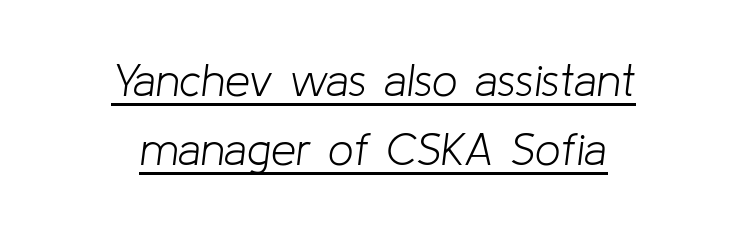
{"italic": "yes", "lean": "right", "slant_degrees": 8, "bold": "no", "weight": "light", "width": "normal", "stroke_contrast": "low", "x_height": "medium", "monospaced": "no", "underline": "yes", "align": "center", "line_spacing": "normal", "line_spacing_ratio": 1.53, "letter_spacing": "normal", "letter_spacing_em": 0.0, "glyph_px": 45}
